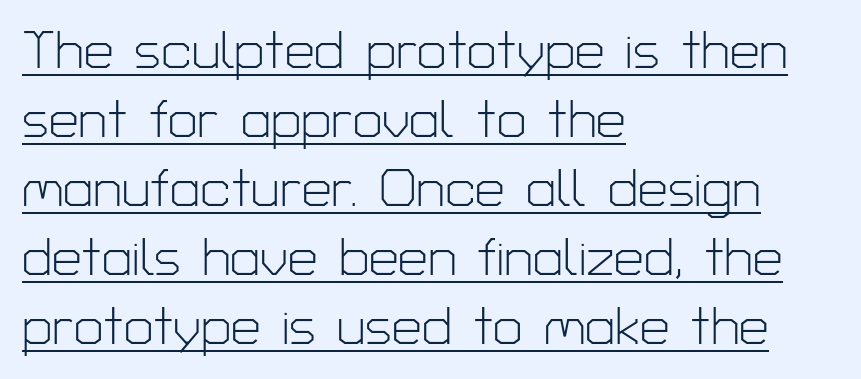
Q: Is the text bold? A: No.
Q: Is the text italic (slanted)? A: No, it is upright.
Q: Is the typeface a serif or a sans-serif typeface? A: Sans-serif.
Q: Is the text underlined? A: Yes.
Q: How is the paragraph aligned? A: Left-aligned.
Q: Is the spacing between letters normal or unusually wide? A: Normal.
Q: Is the spacing between lines tight, normal or loose? A: Normal.
Q: Width (condensed, normal, or wide)? A: Normal.
Q: Stroke contrast? A: Low.
Q: x-height? A: Medium.
Q: Monospaced? A: No.
